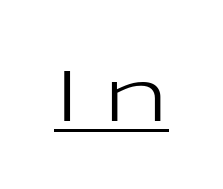
The image shows 72 px regular-weight, wide sans-serif type, upright; set unusually wide letter spacing (+0.34 em), underlined; low stroke contrast and a medium x-height.
